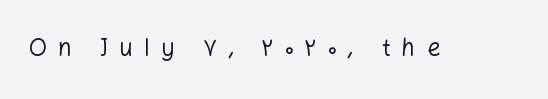
Q: Is the text bold? A: No.
Q: Is the text italic (slanted)? A: No, it is upright.
Q: Is the text underlined? A: No.
Q: Is the spacing between letters normal or unusually wide? A: Unusually wide.
